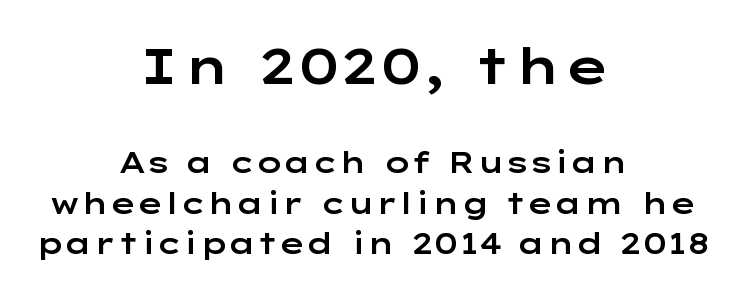
The image shows 50 px wide sans-serif type, upright; set centered, normal line spacing (1.4x), normal letter spacing, not underlined; the first (top) block is 1.72x larger; low stroke contrast and a medium x-height.
